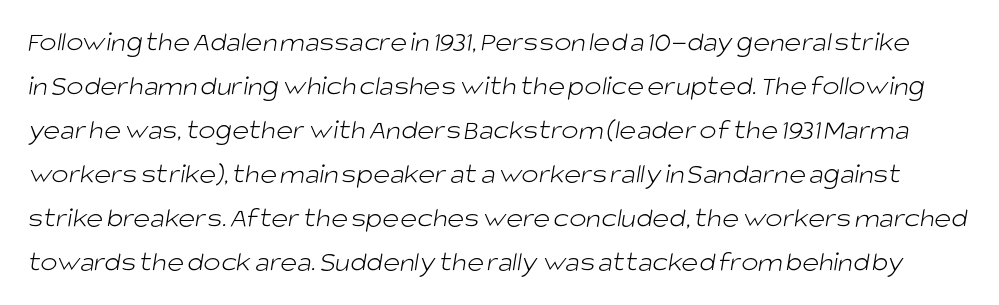
Q: Is the text bold? A: No.
Q: Is the typeface a serif or a sans-serif typeface? A: Sans-serif.
Q: Is the text underlined? A: No.
Q: Is the spacing between letters normal or unusually wide? A: Normal.
Q: Is the spacing between lines tight, normal or loose? A: Normal.
Q: Width (condensed, normal, or wide)? A: Normal.
Q: Stroke contrast? A: Low.
Q: x-height? A: Large.
Q: Monospaced? A: No.
